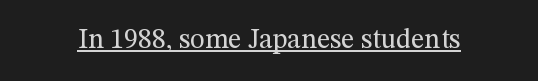
{"serif": "yes", "italic": "no", "bold": "no", "weight": "regular", "width": "normal", "stroke_contrast": "medium", "x_height": "medium", "monospaced": "no", "underline": "yes", "letter_spacing": "normal", "letter_spacing_em": 0.0, "glyph_px": 28}
